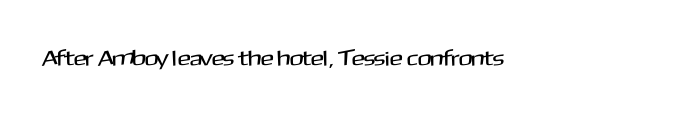
Q: Is the text italic (slanted)? A: No, it is upright.
Q: Is the text underlined? A: No.
Q: Is the spacing between letters normal or unusually wide? A: Normal.
